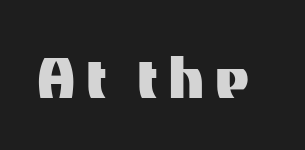
Q: Is the text italic (slanted)? A: No, it is upright.
Q: Is the typeface a serif or a sans-serif typeface? A: Sans-serif.
Q: Is the text underlined? A: No.
Q: Width (condensed, normal, or wide)? A: Normal.
Q: Stroke contrast? A: Medium.
Q: x-height? A: Medium.
Q: Monospaced? A: No.
